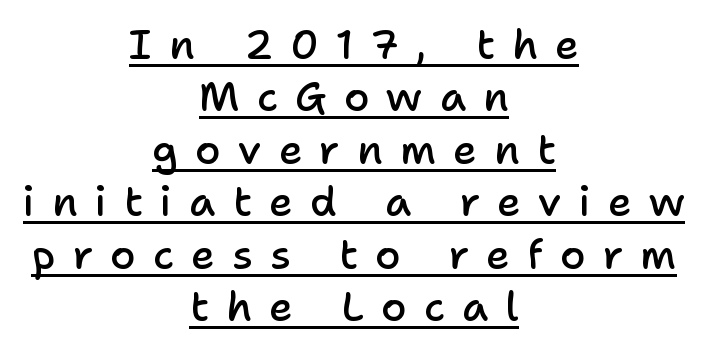
{"serif": "no", "italic": "no", "bold": "semi", "weight": "semibold", "width": "normal", "stroke_contrast": "low", "x_height": "medium", "monospaced": "no", "underline": "yes", "align": "center", "line_spacing": "normal", "line_spacing_ratio": 1.28, "letter_spacing": "wide", "letter_spacing_em": 0.42, "glyph_px": 41}
